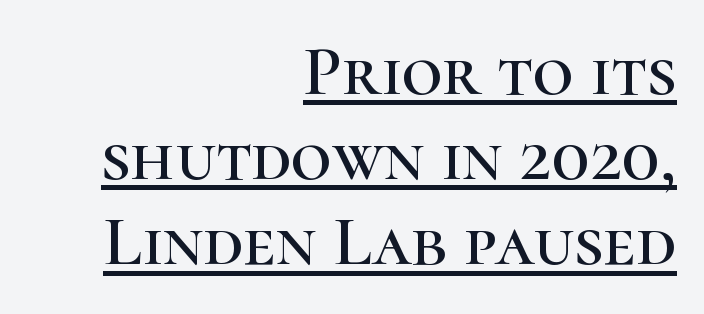
The image shows 71 px serif type, upright; set right-aligned, line spacing 1.2x, normal letter spacing, underlined; high stroke contrast and a medium x-height.
